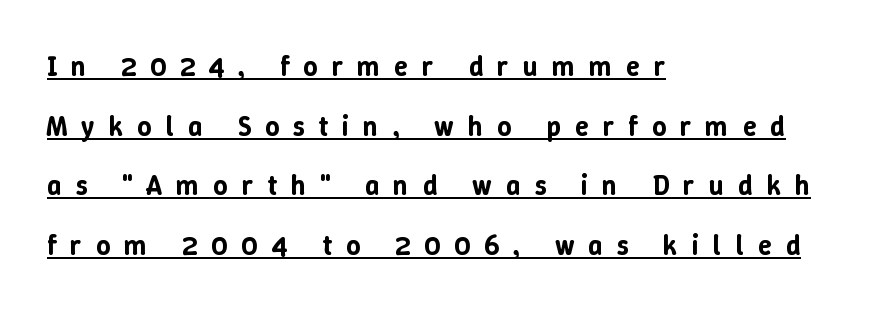
Q: Is the text italic (slanted)? A: No, it is upright.
Q: Is the text underlined? A: Yes.
Q: How is the paragraph aligned? A: Left-aligned.
Q: Is the spacing between letters normal or unusually wide? A: Unusually wide.
Q: Is the spacing between lines tight, normal or loose? A: Loose.
Q: Width (condensed, normal, or wide)? A: Normal.
Q: Stroke contrast? A: Low.
Q: x-height? A: Medium.
Q: Monospaced? A: No.
